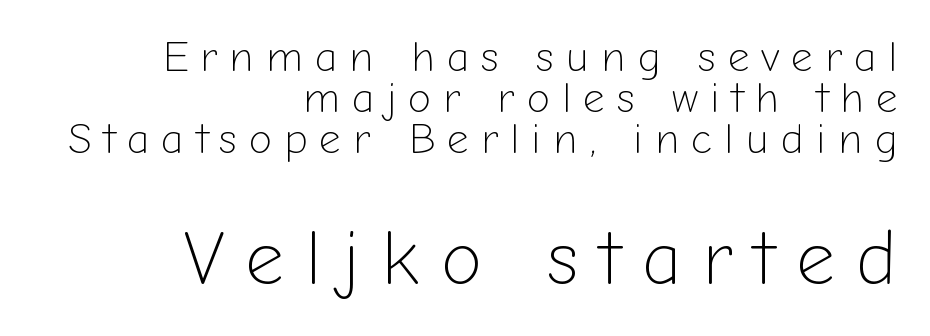
The image shows 76 px light sans-serif type, upright; set right-aligned, tight line spacing (0.95x), unusually wide letter spacing (+0.27 em), not underlined; the second (bottom) block is 1.77x larger; low stroke contrast and a medium x-height.
